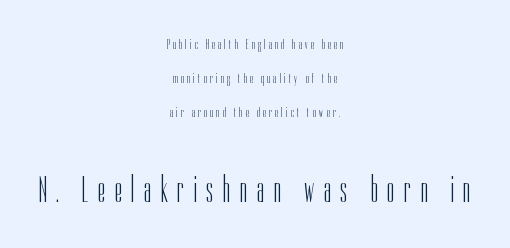
The image shows 38 px light, condensed sans-serif type, upright; set centered, loose line spacing (2.43x), unusually wide letter spacing (+0.25 em), not underlined; the second (bottom) block is 2.71x larger; low stroke contrast and a medium x-height.
